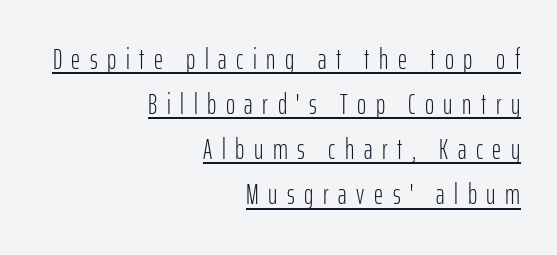
Looks like regular typesetting: each glyph gets only the width it needs. Look at the bottom of the vertical strokes: they stop flat, with no serifs. You can see a thin bar hugging the bottom of the glyphs. A normal amount of white space separates one row of letters from the next. Line ends are locked; line starts wander. Ascenders rise straight up at ninety degrees.
